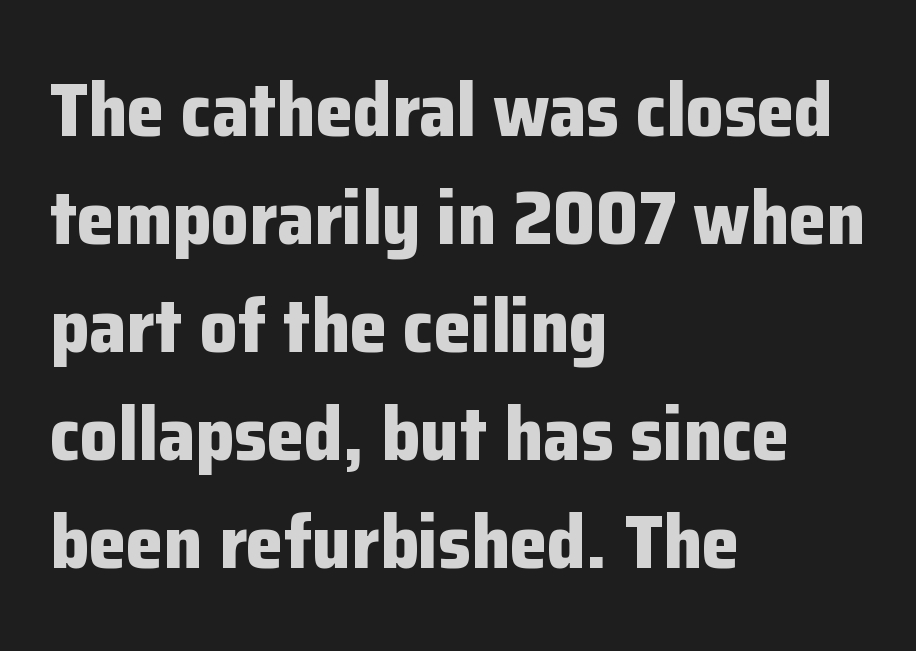
Q: Is the text bold? A: Yes.
Q: Is the text italic (slanted)? A: No, it is upright.
Q: Is the typeface a serif or a sans-serif typeface? A: Sans-serif.
Q: Is the text underlined? A: No.
Q: How is the paragraph aligned? A: Left-aligned.
Q: Is the spacing between letters normal or unusually wide? A: Normal.
Q: Is the spacing between lines tight, normal or loose? A: Normal.
Q: Width (condensed, normal, or wide)? A: Normal.
Q: Stroke contrast? A: Low.
Q: x-height? A: Medium.
Q: Monospaced? A: No.
